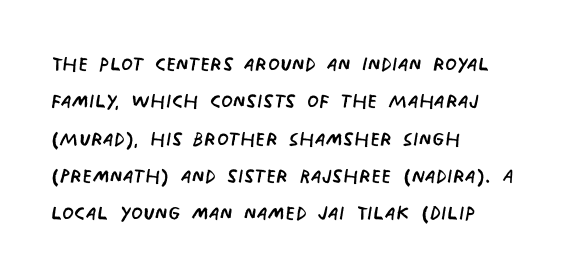
Q: Is the text bold? A: No.
Q: Is the text underlined? A: No.
Q: How is the paragraph aligned? A: Left-aligned.
Q: Is the spacing between letters normal or unusually wide? A: Normal.
Q: Is the spacing between lines tight, normal or loose? A: Normal.
